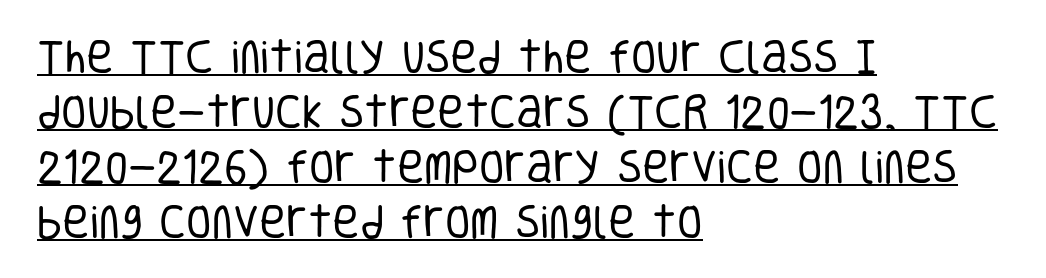
The image shows 37 px regular-weight, condensed sans-serif type, upright; set left-aligned, normal line spacing (1.49x), normal letter spacing, underlined; low stroke contrast and a large x-height.
